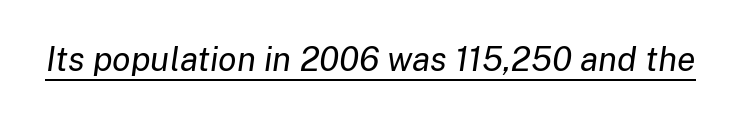
The image shows 34 px regular-weight type, italic (leaning right); set normal letter spacing, underlined; low stroke contrast and a medium x-height.
